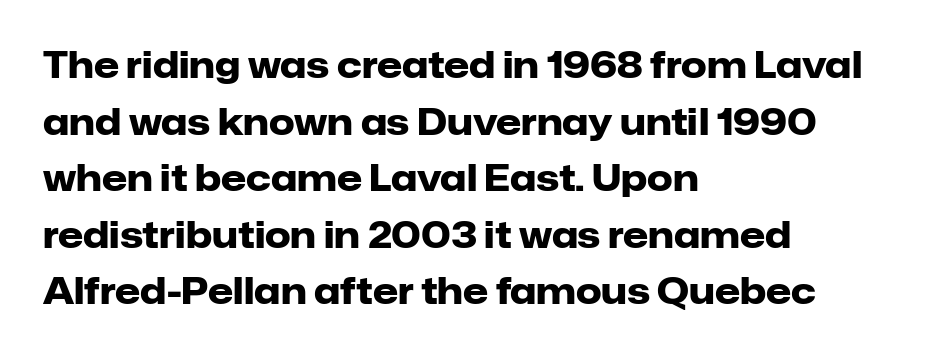
{"serif": "no", "italic": "no", "bold": "yes", "weight": "heavy", "width": "normal", "stroke_contrast": "low", "x_height": "medium", "monospaced": "no", "underline": "no", "align": "left", "line_spacing": "normal", "line_spacing_ratio": 1.57, "letter_spacing": "normal", "letter_spacing_em": 0.0, "glyph_px": 36}
